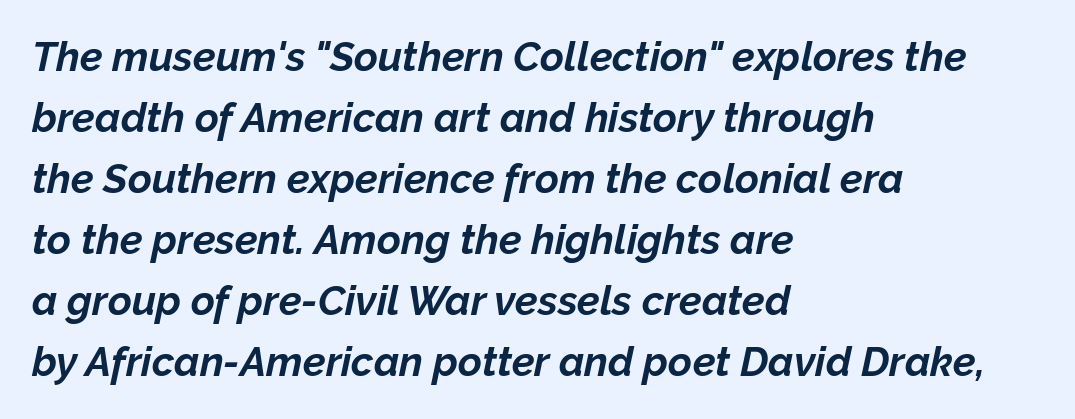
The image shows 41 px bold type, italic (leaning right); set left-aligned, normal line spacing (1.49x), normal letter spacing, not underlined; low stroke contrast and a medium x-height.
